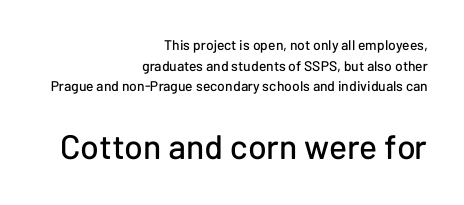
Q: Is the text italic (slanted)? A: No, it is upright.
Q: Is the typeface a serif or a sans-serif typeface? A: Sans-serif.
Q: Is the text underlined? A: No.
Q: How is the paragraph aligned? A: Right-aligned.
Q: Is the spacing between letters normal or unusually wide? A: Normal.
Q: Is the spacing between lines tight, normal or loose? A: Normal.
Q: Which block of text is set in a larger size, the first (top) or the second (bottom)? A: The second (bottom) one.
Q: Width (condensed, normal, or wide)? A: Normal.
Q: Stroke contrast? A: Low.
Q: x-height? A: Medium.
Q: Monospaced? A: No.
